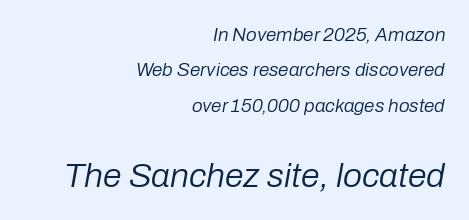
{"italic": "yes", "lean": "right", "slant_degrees": 10, "bold": "no", "weight": "regular", "width": "normal", "stroke_contrast": "low", "x_height": "medium", "monospaced": "no", "underline": "no", "align": "right", "line_spacing_ratio": 1.86, "letter_spacing": "normal", "letter_spacing_em": 0.0, "larger_block": "second", "size_ratio": 1.79, "glyph_px": 34}
